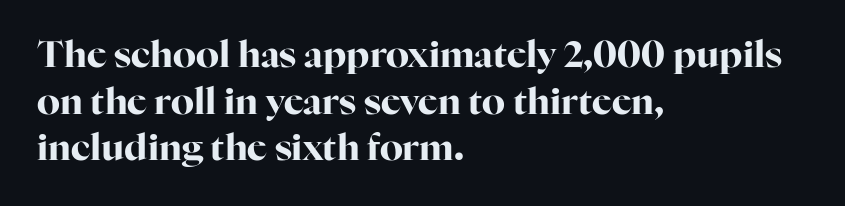
The image shows 37 px bold serif type, upright; set left-aligned, normal line spacing (1.26x), normal letter spacing, not underlined; high stroke contrast and a medium x-height.
